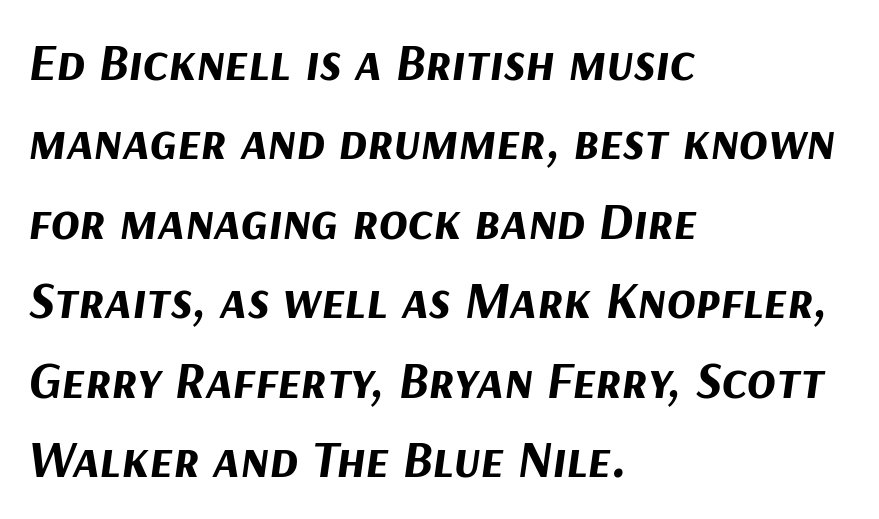
{"italic": "yes", "lean": "right", "slant_degrees": 9, "bold": "yes", "weight": "bold", "width": "normal", "stroke_contrast": "medium", "x_height": "medium", "monospaced": "no", "underline": "no", "align": "left", "line_spacing": "normal", "line_spacing_ratio": 1.5, "letter_spacing": "normal", "letter_spacing_em": 0.0, "glyph_px": 53}
